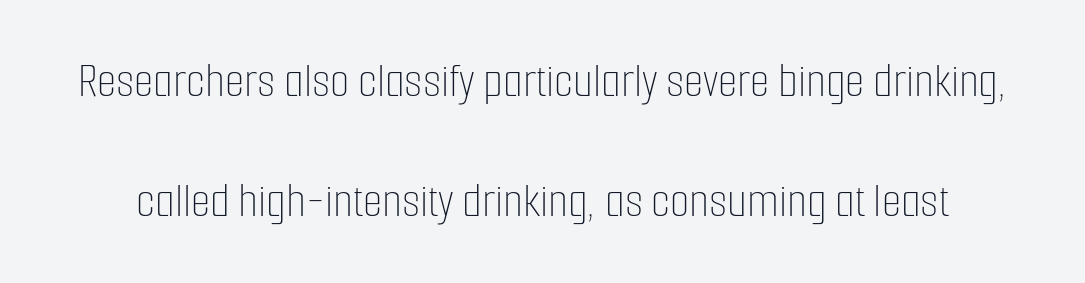
Q: Is the text bold? A: No.
Q: Is the text italic (slanted)? A: No, it is upright.
Q: Is the text underlined? A: No.
Q: Is the spacing between letters normal or unusually wide? A: Normal.
Q: Is the spacing between lines tight, normal or loose? A: Loose.
Q: Width (condensed, normal, or wide)? A: Condensed.
Q: Stroke contrast? A: Low.
Q: x-height? A: Medium.
Q: Monospaced? A: No.
